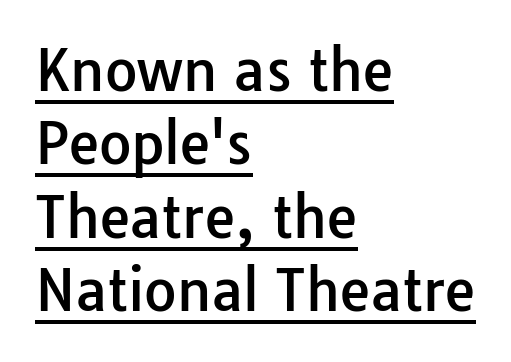
Q: Is the text italic (slanted)? A: No, it is upright.
Q: Is the typeface a serif or a sans-serif typeface? A: Sans-serif.
Q: Is the text underlined? A: Yes.
Q: How is the paragraph aligned? A: Left-aligned.
Q: Is the spacing between letters normal or unusually wide? A: Normal.
Q: Is the spacing between lines tight, normal or loose? A: Normal.
Q: Width (condensed, normal, or wide)? A: Normal.
Q: Stroke contrast? A: Low.
Q: x-height? A: Medium.
Q: Monospaced? A: No.
